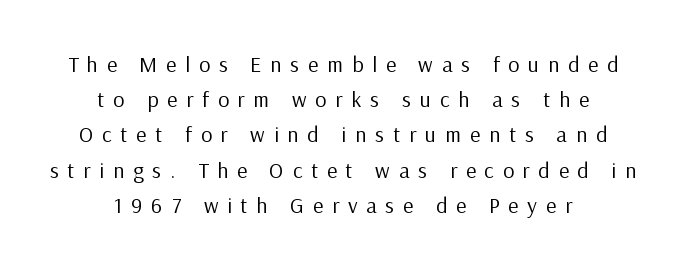
Compared with typical paragraphs, the rows here are spaced about the same. Posture: straight, roman, zero tilt. The face used here is rendered with a markedly widened letterfit. A bare baseline throughout the passage. The characters are drawn with everyday or finer stroke widths. Reading down the block, each line starts at a different indent, mirrored at its end.
